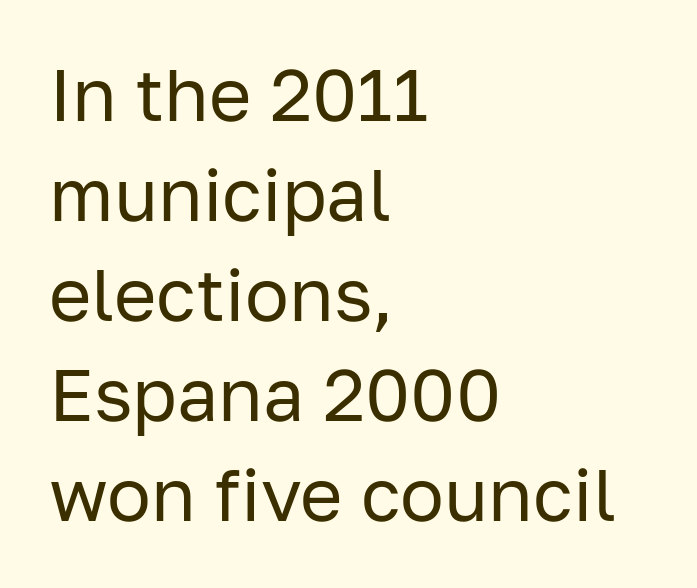
The image shows 73 px regular-weight sans-serif type, upright; set left-aligned, normal line spacing (1.37x), normal letter spacing, not underlined; low stroke contrast and a medium x-height.
